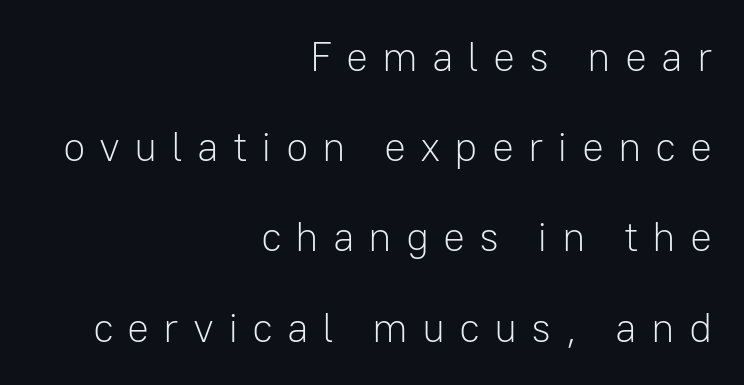
Q: Is the text bold? A: No.
Q: Is the text italic (slanted)? A: No, it is upright.
Q: Is the typeface a serif or a sans-serif typeface? A: Sans-serif.
Q: Is the text underlined? A: No.
Q: How is the paragraph aligned? A: Right-aligned.
Q: Is the spacing between letters normal or unusually wide? A: Unusually wide.
Q: Is the spacing between lines tight, normal or loose? A: Loose.
Q: Width (condensed, normal, or wide)? A: Normal.
Q: Stroke contrast? A: Low.
Q: x-height? A: Medium.
Q: Monospaced? A: No.
